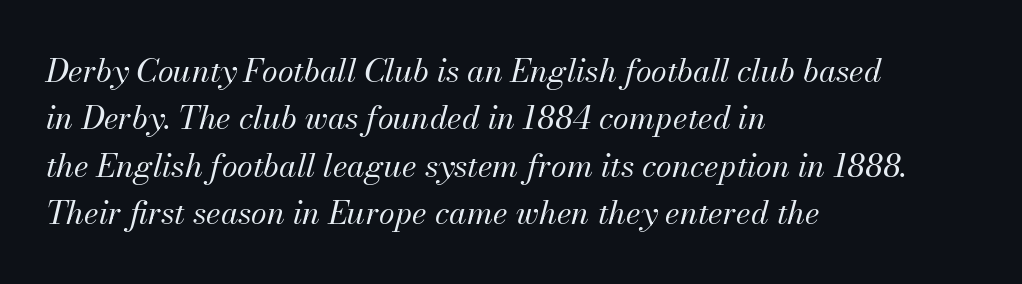
Q: Is the text bold? A: No.
Q: Is the text italic (slanted)? A: Yes, it leans right by about 13 degrees.
Q: Is the text underlined? A: No.
Q: How is the paragraph aligned? A: Left-aligned.
Q: Is the spacing between letters normal or unusually wide? A: Normal.
Q: Is the spacing between lines tight, normal or loose? A: Normal.
Q: Width (condensed, normal, or wide)? A: Normal.
Q: Stroke contrast? A: Medium.
Q: x-height? A: Small.
Q: Monospaced? A: No.
